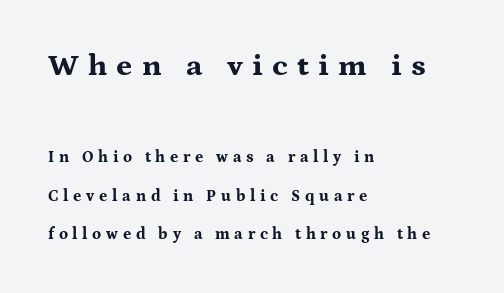
{"serif": "yes", "italic": "no", "bold": "yes", "weight": "bold", "width": "wide", "stroke_contrast": "medium", "x_height": "medium", "monospaced": "no", "underline": "no", "align": "left", "line_spacing": "loose", "line_spacing_ratio": 2.42, "letter_spacing": "wide", "letter_spacing_em": 0.29, "larger_block": "first", "size_ratio": 1.94, "glyph_px": 31}
